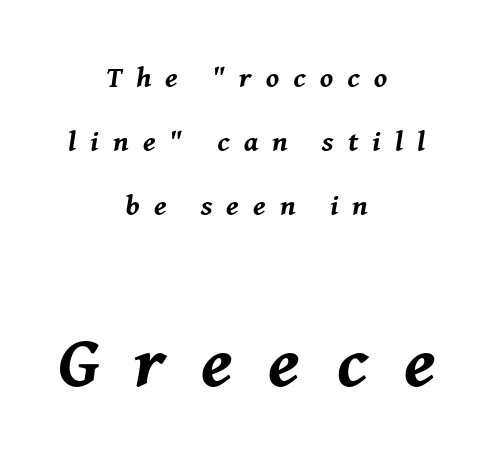
{"italic": "yes", "lean": "right", "slant_degrees": 8, "bold": "yes", "weight": "bold", "width": "normal", "stroke_contrast": "medium", "x_height": "medium", "monospaced": "no", "underline": "no", "align": "center", "line_spacing": "loose", "line_spacing_ratio": 2.2, "letter_spacing": "wide", "letter_spacing_em": 0.49, "larger_block": "second", "size_ratio": 2.52, "glyph_px": 73}
